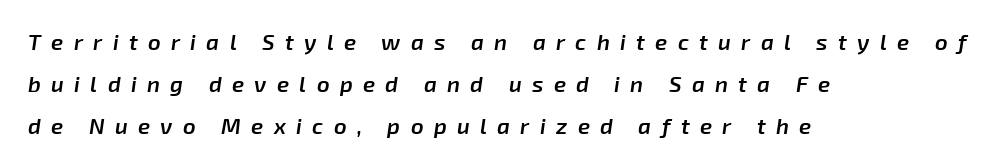
Does extra space separate the letters? Yes, quite a lot of it. Is the type slanted? Yes — the strokes lean at a clear angle. Horizontally, the lines are justified to the leading edge only. Any mark beneath the type? The region is blank.
